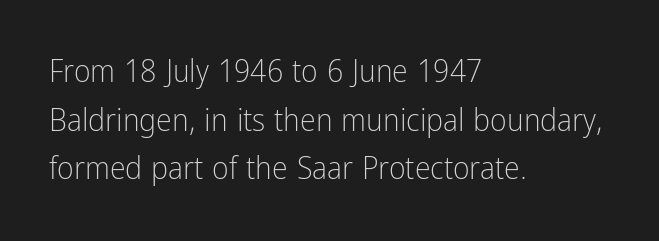
Q: Is the text bold? A: No.
Q: Is the text italic (slanted)? A: No, it is upright.
Q: Is the typeface a serif or a sans-serif typeface? A: Sans-serif.
Q: Is the text underlined? A: No.
Q: How is the paragraph aligned? A: Left-aligned.
Q: Is the spacing between letters normal or unusually wide? A: Normal.
Q: Is the spacing between lines tight, normal or loose? A: Normal.
Q: Width (condensed, normal, or wide)? A: Condensed.
Q: Stroke contrast? A: Low.
Q: x-height? A: Medium.
Q: Monospaced? A: No.
